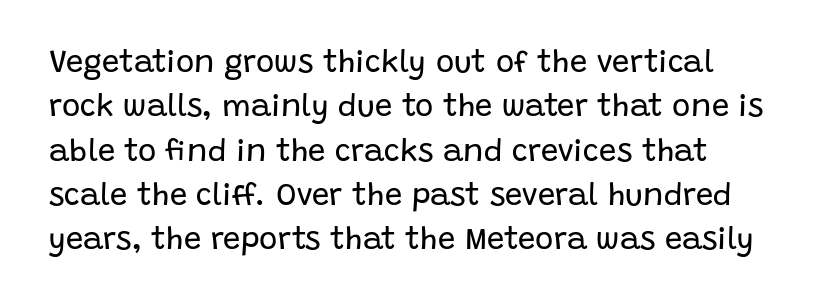
{"serif": "no", "italic": "no", "bold": "no", "weight": "regular", "width": "normal", "stroke_contrast": "low", "x_height": "large", "monospaced": "no", "underline": "no", "line_spacing": "normal", "line_spacing_ratio": 1.43, "letter_spacing": "normal", "letter_spacing_em": 0.0, "glyph_px": 31}
